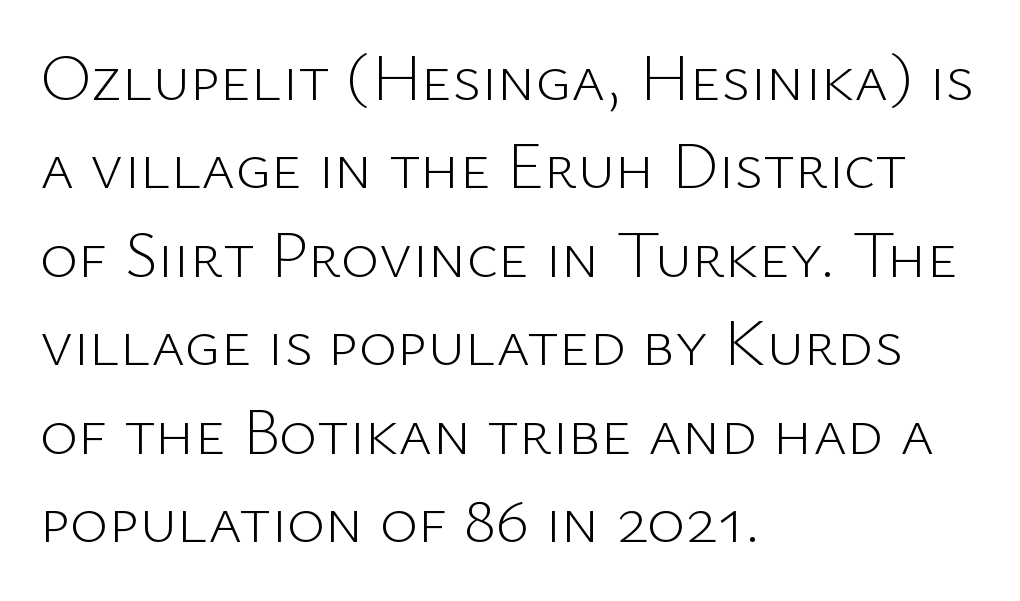
{"serif": "no", "italic": "no", "bold": "no", "weight": "light", "width": "normal", "stroke_contrast": "low", "x_height": "medium", "monospaced": "no", "underline": "no", "align": "left", "line_spacing": "normal", "line_spacing_ratio": 1.36, "letter_spacing": "normal", "letter_spacing_em": 0.0, "glyph_px": 65}
